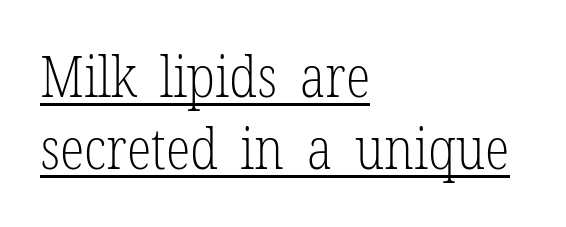
Tracking value appears to be zero — textbook default spacing. Casual observation: everything's shoved over to the left. The typeface chosen for these lines features serifs. The face used here appears with an underline applied. Think of a printed novel: that variable character pitch is what you see here. The weight would be labelled regular, book, light, or lighter still.
